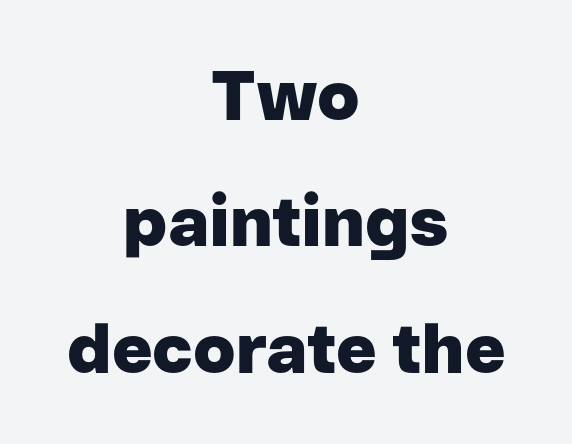
The image shows 69 px heavy sans-serif type, upright; set centered, line spacing 1.83x, normal letter spacing, not underlined; low stroke contrast and a medium x-height.
